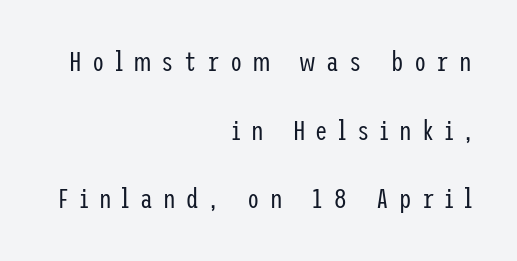
The image shows 28 px regular-weight, condensed sans-serif type, upright; set right-aligned, loose line spacing (2.45x), unusually wide letter spacing (+0.37 em), not underlined; low stroke contrast and a medium x-height.
